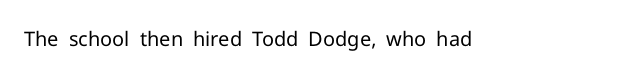
{"italic": "no", "bold": "no", "underline": "no", "letter_spacing": "normal", "letter_spacing_em": 0.0, "glyph_px": 20}
